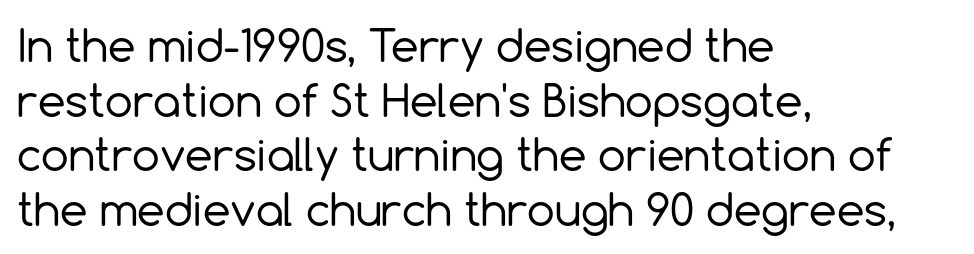
Q: Is the text bold? A: No.
Q: Is the text italic (slanted)? A: No, it is upright.
Q: Is the typeface a serif or a sans-serif typeface? A: Sans-serif.
Q: Is the text underlined? A: No.
Q: How is the paragraph aligned? A: Left-aligned.
Q: Is the spacing between letters normal or unusually wide? A: Normal.
Q: Width (condensed, normal, or wide)? A: Normal.
Q: x-height? A: Medium.
Q: Monospaced? A: No.
